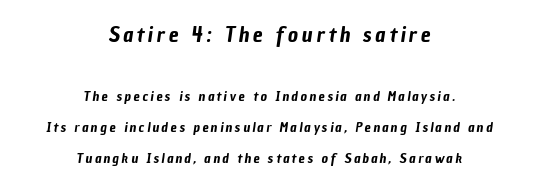
{"underline": "no", "align": "center", "line_spacing": "loose", "line_spacing_ratio": 2.23, "larger_block": "first", "size_ratio": 1.57, "glyph_px": 22}
